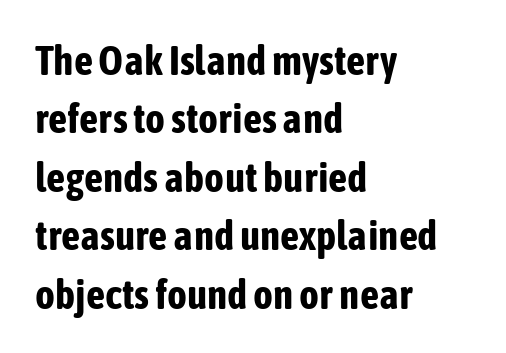
{"serif": "no", "italic": "no", "bold": "yes", "weight": "bold", "width": "condensed", "stroke_contrast": "low", "x_height": "medium", "monospaced": "no", "underline": "no", "align": "left", "line_spacing": "normal", "line_spacing_ratio": 1.39, "letter_spacing": "normal", "letter_spacing_em": 0.0, "glyph_px": 42}
